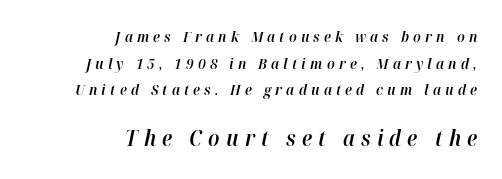
{"italic": "yes", "lean": "right", "slant_degrees": 12, "bold": "semi", "underline": "no", "align": "right", "line_spacing_ratio": 1.77, "letter_spacing": "wide", "letter_spacing_em": 0.28, "larger_block": "second", "size_ratio": 1.47, "glyph_px": 22}
